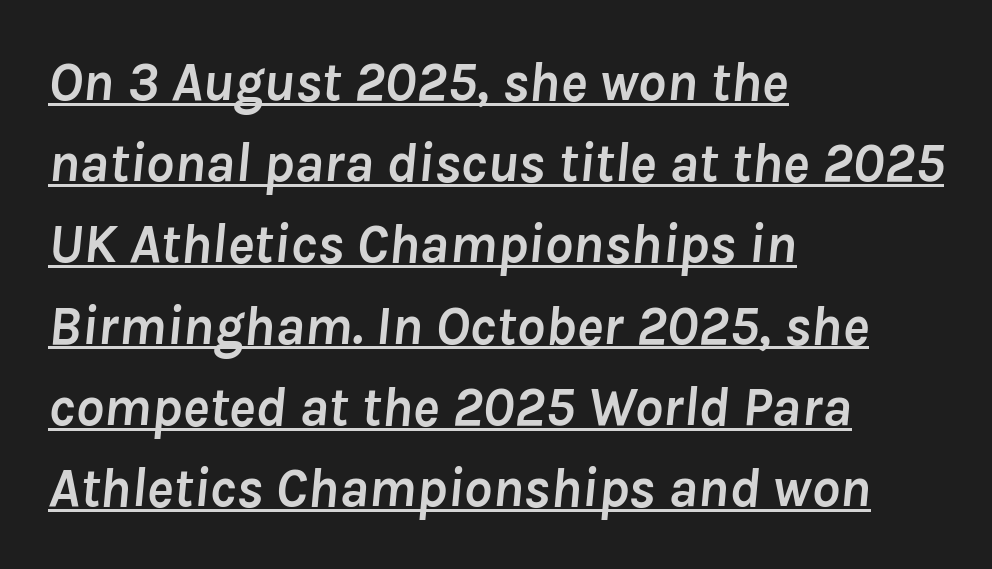
{"italic": "yes", "lean": "right", "slant_degrees": 8, "bold": "yes", "weight": "semibold", "width": "normal", "stroke_contrast": "low", "x_height": "medium", "monospaced": "no", "underline": "yes", "align": "left", "line_spacing": "normal", "line_spacing_ratio": 1.45, "letter_spacing": "normal", "letter_spacing_em": 0.0, "glyph_px": 56}
